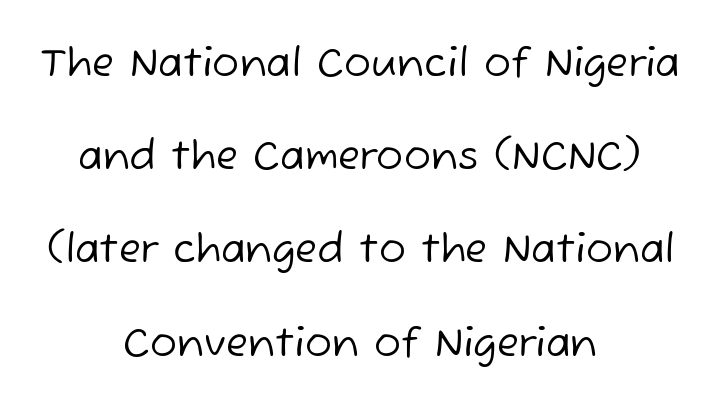
The baseline area is clear. The letterforms sit at book weight or below. The designer dialed line spacing up above the default. The rendering uses natural spacing where letterforms have individual widths.
